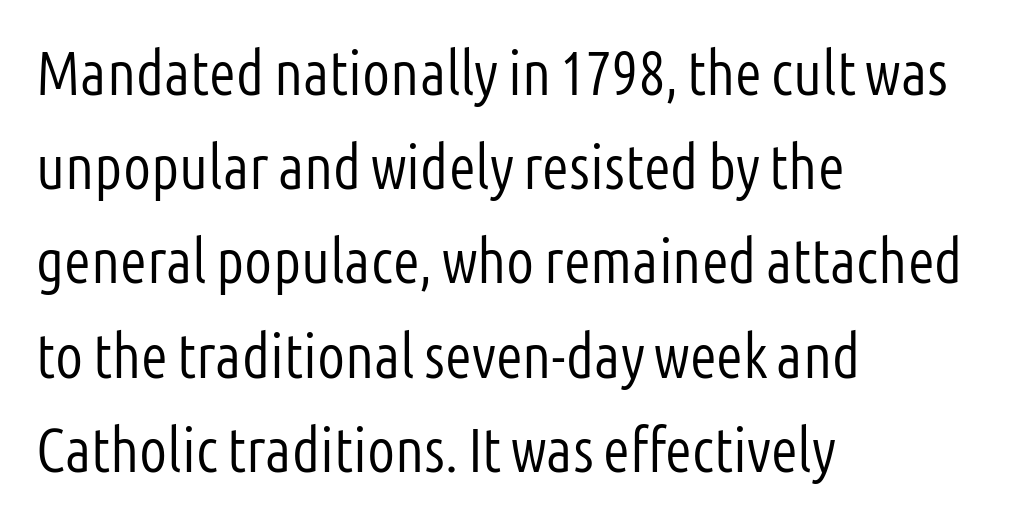
Q: Is the text bold? A: No.
Q: Is the text italic (slanted)? A: No, it is upright.
Q: Is the typeface a serif or a sans-serif typeface? A: Sans-serif.
Q: Is the text underlined? A: No.
Q: How is the paragraph aligned? A: Left-aligned.
Q: Is the spacing between letters normal or unusually wide? A: Normal.
Q: Is the spacing between lines tight, normal or loose? A: Normal.
Q: Width (condensed, normal, or wide)? A: Condensed.
Q: Stroke contrast? A: Low.
Q: x-height? A: Medium.
Q: Monospaced? A: No.
